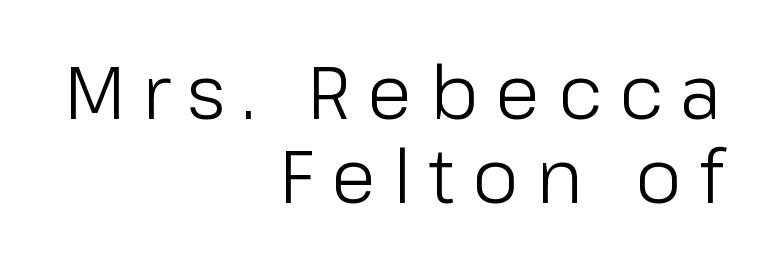
{"serif": "no", "italic": "no", "bold": "no", "weight": "light", "width": "normal", "stroke_contrast": "low", "x_height": "medium", "monospaced": "no", "underline": "no", "align": "right", "line_spacing": "tight", "line_spacing_ratio": 1.13, "letter_spacing": "wide", "letter_spacing_em": 0.23, "glyph_px": 74}
